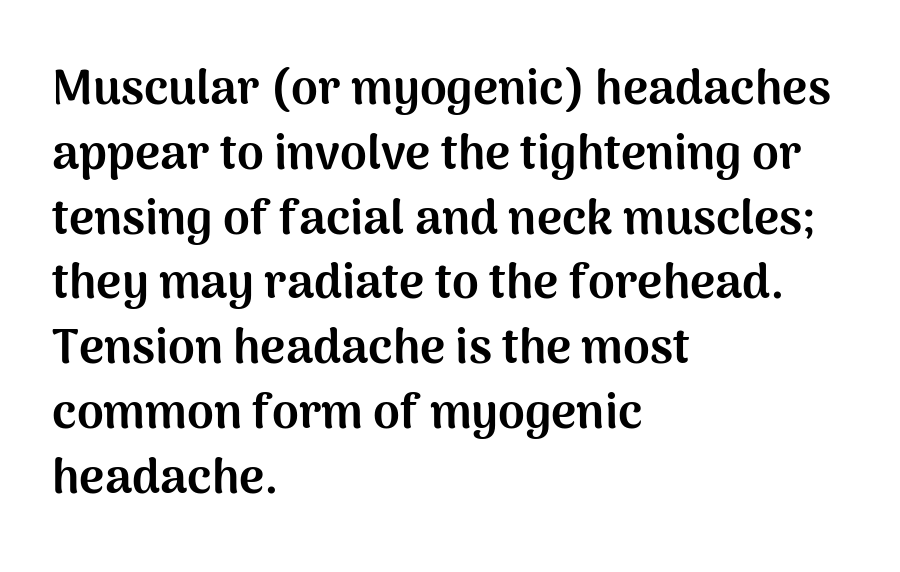
Q: Is the text bold? A: Yes.
Q: Is the text italic (slanted)? A: No, it is upright.
Q: Is the typeface a serif or a sans-serif typeface? A: Sans-serif.
Q: Is the text underlined? A: No.
Q: How is the paragraph aligned? A: Left-aligned.
Q: Is the spacing between letters normal or unusually wide? A: Normal.
Q: Is the spacing between lines tight, normal or loose? A: Normal.
Q: Width (condensed, normal, or wide)? A: Normal.
Q: Stroke contrast? A: Medium.
Q: x-height? A: Medium.
Q: Monospaced? A: No.
